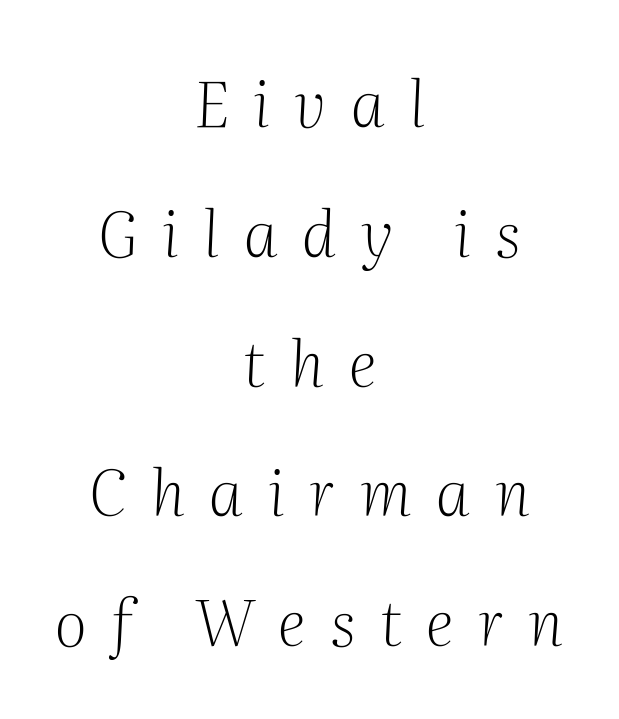
Q: Is the text bold? A: No.
Q: Is the text italic (slanted)? A: Yes, it leans right by about 2 degrees.
Q: Is the typeface a serif or a sans-serif typeface? A: Serif.
Q: Is the text underlined? A: No.
Q: How is the paragraph aligned? A: Centered.
Q: Is the spacing between letters normal or unusually wide? A: Unusually wide.
Q: Is the spacing between lines tight, normal or loose? A: Loose.
Q: Width (condensed, normal, or wide)? A: Normal.
Q: Stroke contrast? A: Medium.
Q: x-height? A: Medium.
Q: Monospaced? A: No.
